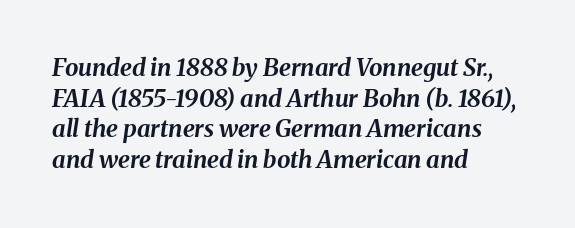
{"italic": "yes", "lean": "right", "slant_degrees": 8, "bold": "yes", "underline": "no", "align": "left", "line_spacing": "normal", "line_spacing_ratio": 1.28, "letter_spacing": "normal", "letter_spacing_em": 0.0, "glyph_px": 24}
